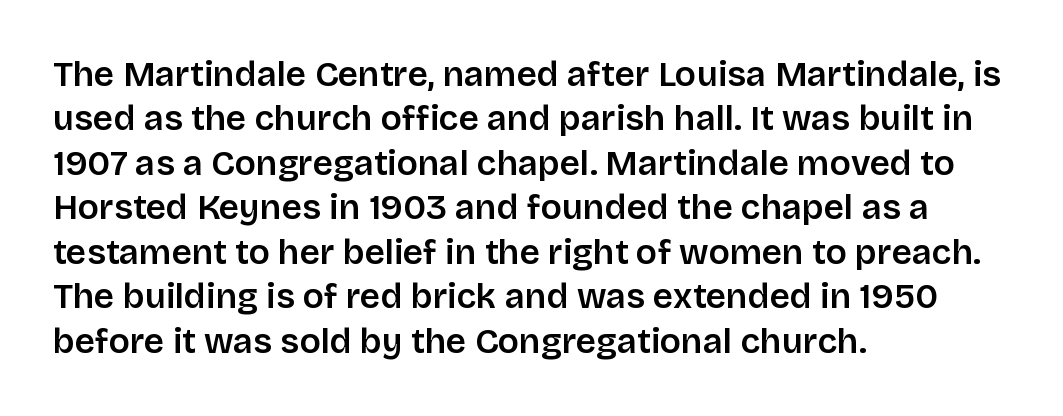
The image shows 35 px semibold sans-serif type, upright; set left-aligned, normal line spacing (1.27x), normal letter spacing, not underlined; low stroke contrast and a large x-height.
